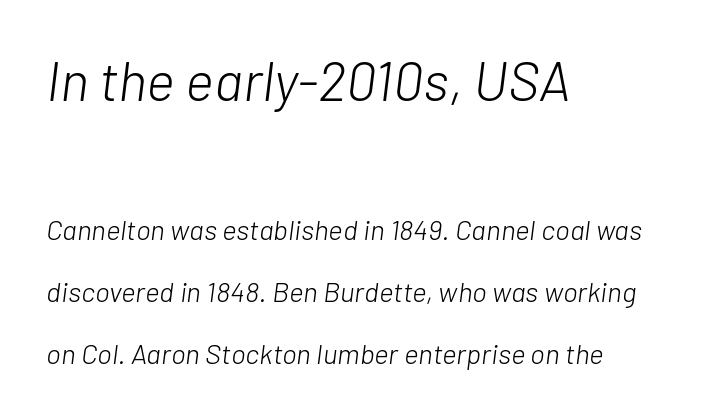
Q: Is the text bold? A: No.
Q: Is the text italic (slanted)? A: Yes, it leans right by about 7 degrees.
Q: Is the text underlined? A: No.
Q: How is the paragraph aligned? A: Left-aligned.
Q: Is the spacing between letters normal or unusually wide? A: Normal.
Q: Is the spacing between lines tight, normal or loose? A: Loose.
Q: Which block of text is set in a larger size, the first (top) or the second (bottom)? A: The first (top) one.
Q: Width (condensed, normal, or wide)? A: Normal.
Q: Stroke contrast? A: Low.
Q: x-height? A: Medium.
Q: Monospaced? A: No.
